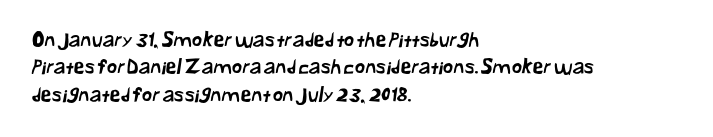
{"underline": "no", "align": "left", "line_spacing": "normal", "line_spacing_ratio": 1.37, "letter_spacing": "normal", "letter_spacing_em": 0.0, "glyph_px": 20}
